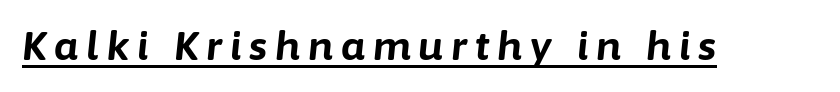
The image shows 39 px bold type, italic (leaning right); set unusually wide letter spacing (+0.21 em), underlined; low stroke contrast and a medium x-height.
